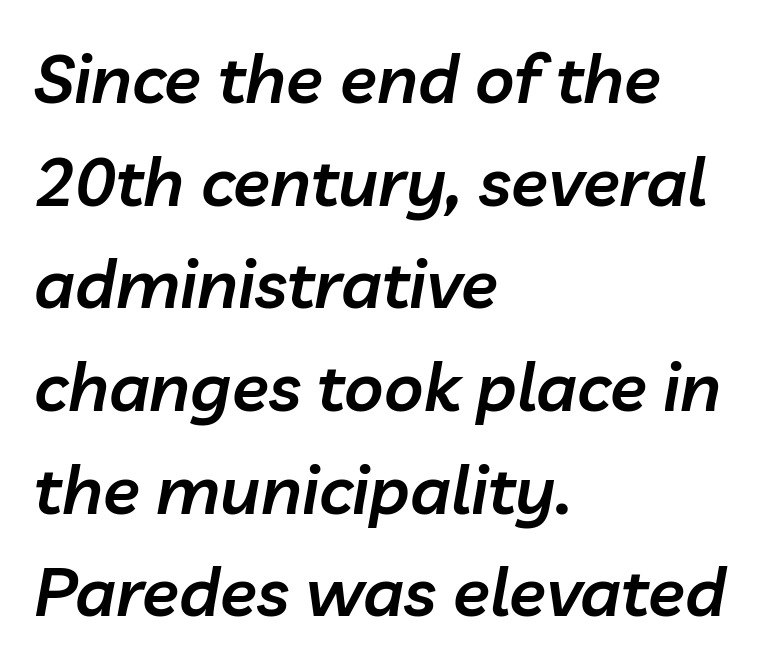
{"italic": "yes", "lean": "right", "slant_degrees": 10, "bold": "semi", "weight": "semibold", "width": "normal", "stroke_contrast": "low", "x_height": "medium", "monospaced": "no", "underline": "no", "align": "left", "line_spacing": "normal", "line_spacing_ratio": 1.51, "letter_spacing": "normal", "letter_spacing_em": 0.0, "glyph_px": 68}
